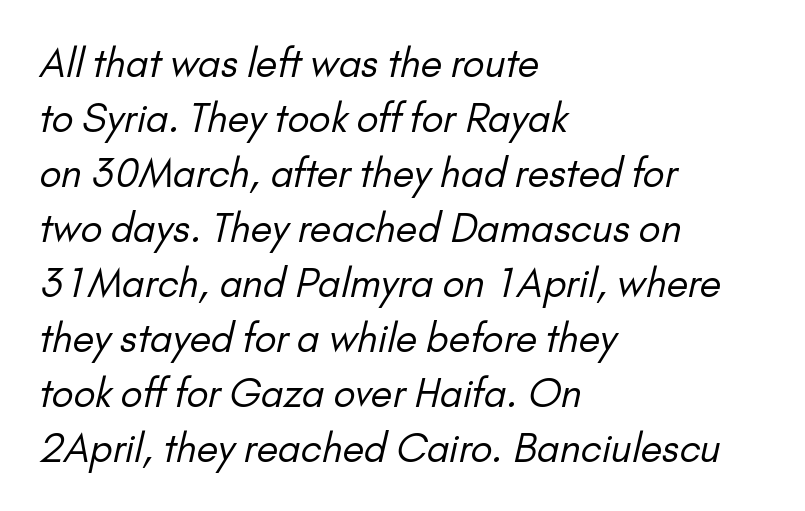
A light-to-regular cut is what we see here. The passage shown is typeset with a sans-serif family. Rows of type keep a routine distance in the vertical direction. You could not count columns in this text — the font is proportionally spaced. Line starts are locked; line ends wander.
